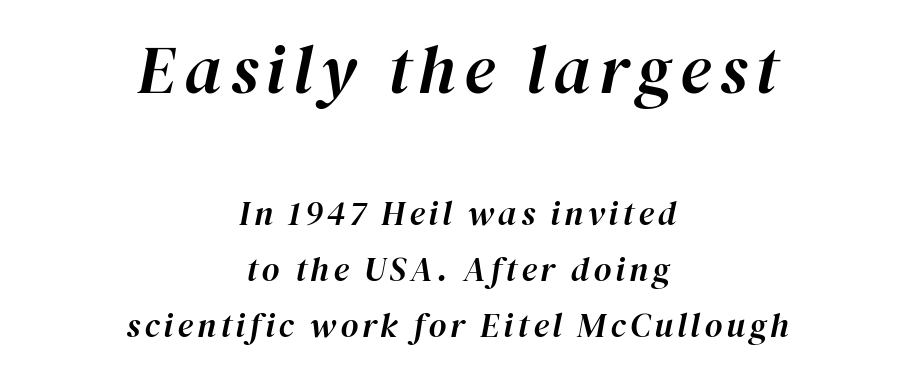
{"italic": "yes", "lean": "right", "slant_degrees": 12, "width": "normal", "stroke_contrast": "high", "x_height": "medium", "monospaced": "no", "underline": "no", "align": "center", "line_spacing": "normal", "line_spacing_ratio": 1.65, "larger_block": "first", "size_ratio": 2.0, "glyph_px": 68}
